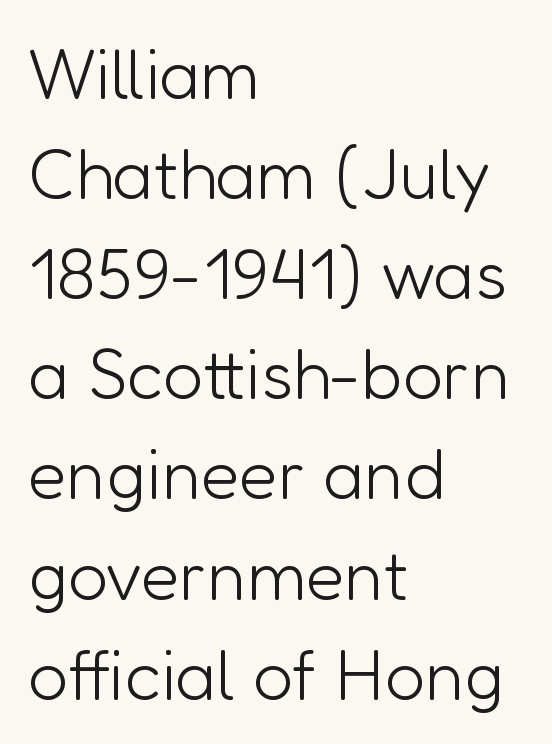
The gaps between neighbouring characters are ordinary and unremarkable. The setting favours the left margin, as ordinary paragraphs usually do. Vertically, the passage feels balanced, rows spaced as you'd expect. Character widths vary here, with narrow letters taking less room than wide ones.
